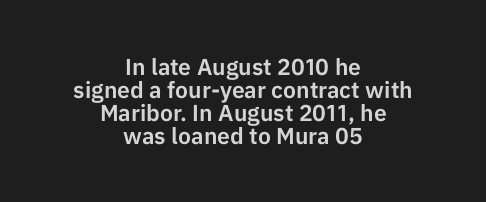
Words float on clear page, feet unadorned. Vertical spacing — tight. This rendering leaves character spacing at its baseline value. In CSS terms this would be text-align: center. The axis of the letterforms is exactly vertical.
